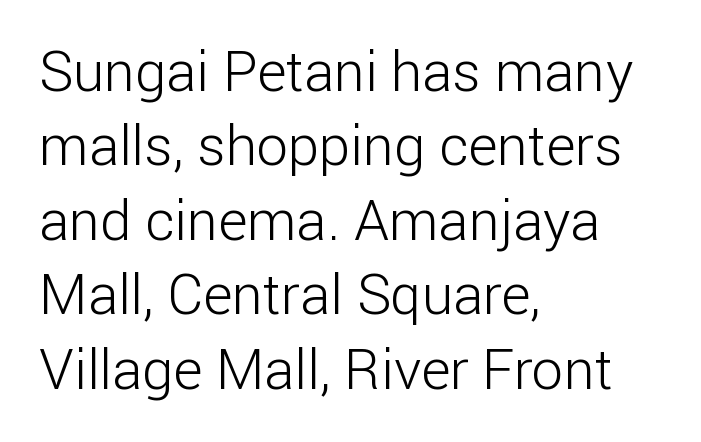
Q: Is the text bold? A: No.
Q: Is the text italic (slanted)? A: No, it is upright.
Q: Is the typeface a serif or a sans-serif typeface? A: Sans-serif.
Q: Is the text underlined? A: No.
Q: How is the paragraph aligned? A: Left-aligned.
Q: Is the spacing between letters normal or unusually wide? A: Normal.
Q: Is the spacing between lines tight, normal or loose? A: Normal.
Q: Width (condensed, normal, or wide)? A: Normal.
Q: Stroke contrast? A: Low.
Q: x-height? A: Medium.
Q: Monospaced? A: No.
